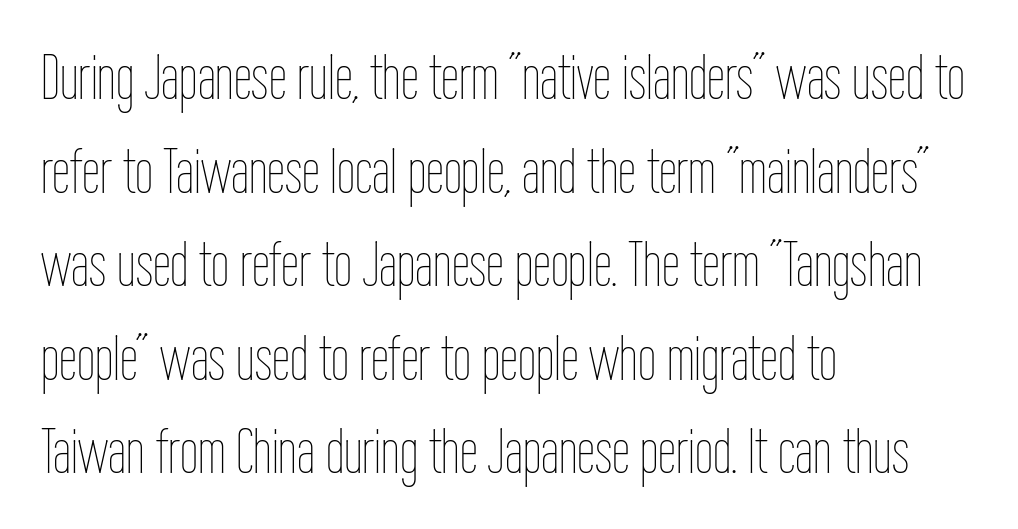
The type sits square on the baseline with zero lean. The text block is weighted toward the left margin, trailing off unevenly rightward. The space between consecutive lines is moderate. Each letter keeps its own natural width here, so spacing adapts to shape.
